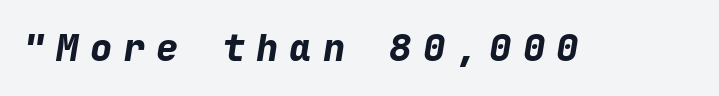
This is heavy type, rendered in bold. Slanted lettering throughout. Lines of text with bare space underneath. The face used here is monospaced, like something from a code editor. Between one letter and the next there's a generous, obvious gap.
